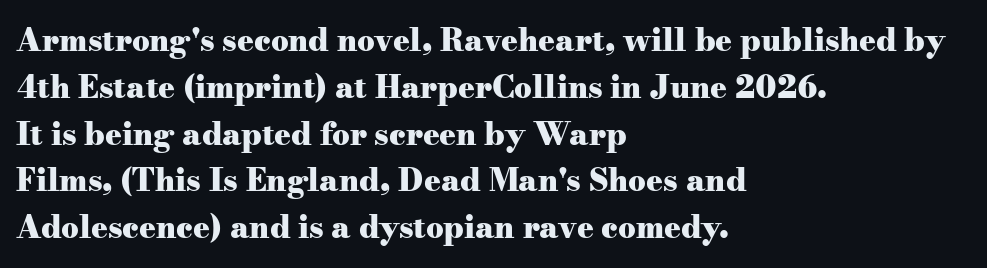
The letters advance in unequal steps, a hallmark of proportional type. Letter spacing: default. These lines are set flush left with a ragged right edge. If you measured baseline to baseline, you'd find a middling distance. Typographic density is high because the face is bold.
